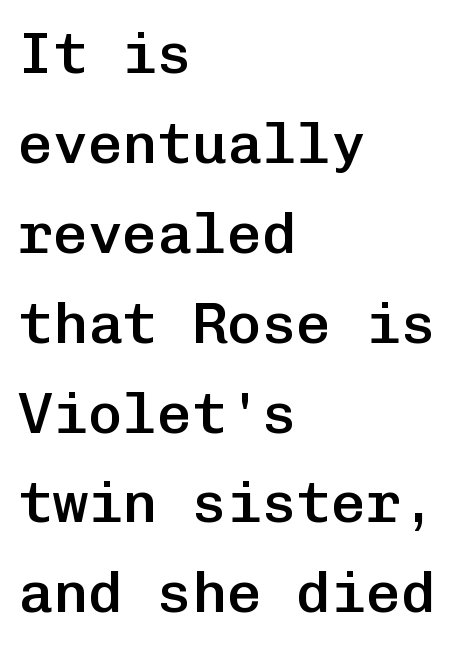
{"serif": "no", "italic": "no", "bold": "semi", "weight": "semibold", "width": "normal", "stroke_contrast": "low", "x_height": "medium", "monospaced": "yes", "underline": "no", "align": "left", "line_spacing": "normal", "line_spacing_ratio": 1.55, "letter_spacing": "normal", "letter_spacing_em": 0.0, "glyph_px": 58}
